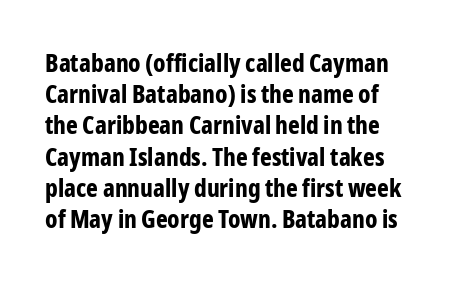
The words here are not underlined. Each word holds together tightly as a unit, with standard inter-letter gaps. These lines sit exactly where default settings would place them. Upright lettering throughout. The passage shown is emphatically bold.
